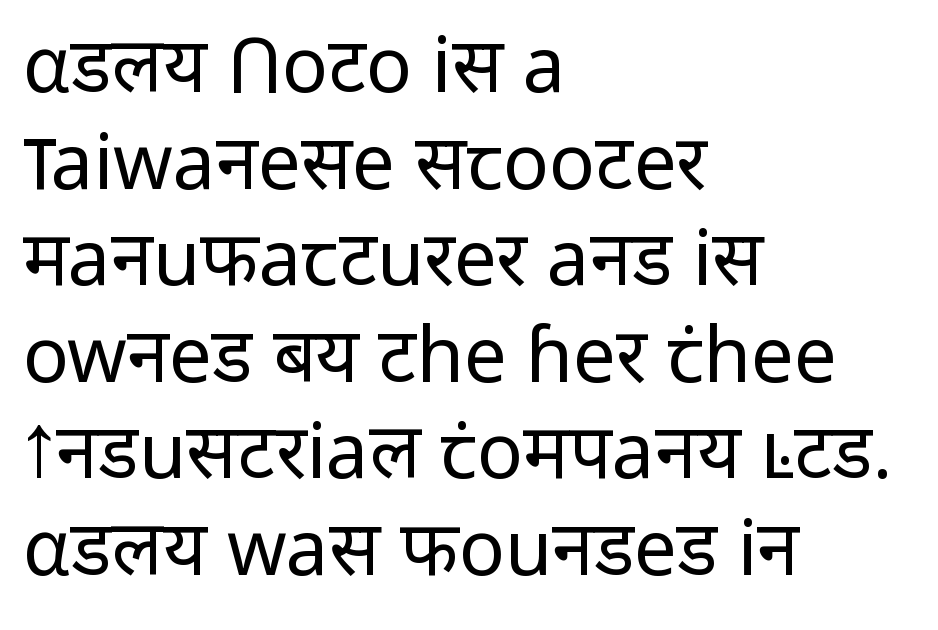
Q: Is the text bold? A: No.
Q: Is the text italic (slanted)? A: No, it is upright.
Q: Is the typeface a serif or a sans-serif typeface? A: Sans-serif.
Q: Is the text underlined? A: No.
Q: How is the paragraph aligned? A: Left-aligned.
Q: Is the spacing between letters normal or unusually wide? A: Normal.
Q: Is the spacing between lines tight, normal or loose? A: Normal.
Q: Width (condensed, normal, or wide)? A: Normal.
Q: Stroke contrast? A: Low.
Q: x-height? A: Medium.
Q: Monospaced? A: No.
